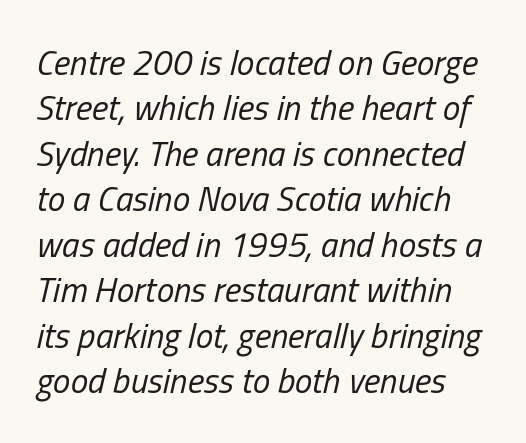
The characters are drawn with everyday or finer stroke widths. If you drew a ruler down the left edge, every line would touch it. Compared with ordinary roman type, these characters are visibly tilted. You could not count columns in this text — the font is proportionally spaced. Bare-footed words on every line.
